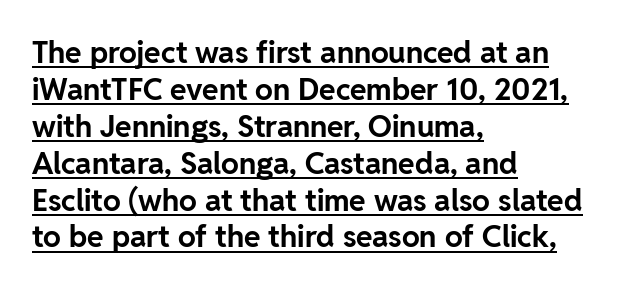
{"serif": "no", "italic": "no", "bold": "yes", "weight": "bold", "width": "normal", "stroke_contrast": "low", "x_height": "medium", "monospaced": "no", "underline": "yes", "align": "left", "line_spacing_ratio": 1.23, "letter_spacing": "normal", "letter_spacing_em": 0.0, "glyph_px": 30}
